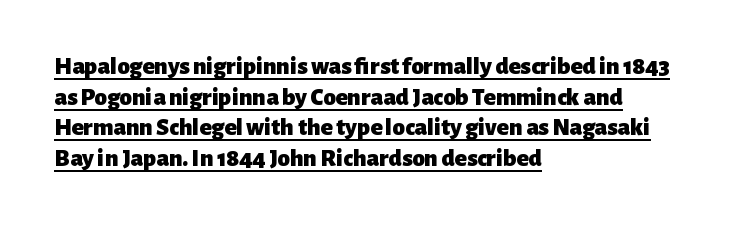
Underlining? Definitely there. The characters look thick and weighty, a clear bold. The passage shown has conventional tracking throughout. Italic: no, the glyphs are upright roman.
